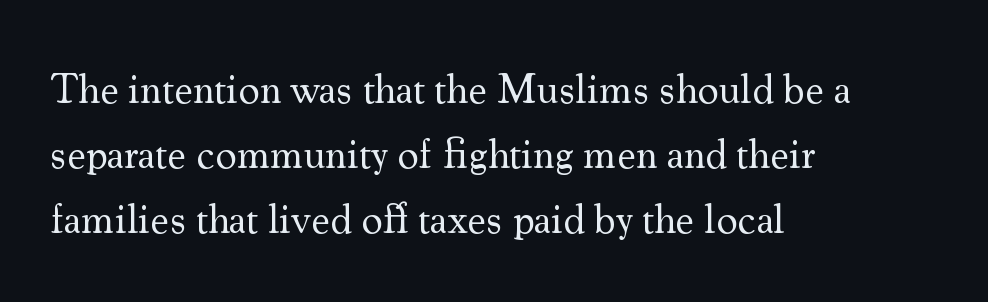
{"serif": "yes", "italic": "no", "bold": "no", "weight": "regular", "width": "normal", "stroke_contrast": "medium", "x_height": "small", "monospaced": "no", "underline": "no", "align": "left", "line_spacing": "normal", "line_spacing_ratio": 1.55, "letter_spacing": "normal", "letter_spacing_em": 0.0, "glyph_px": 42}
